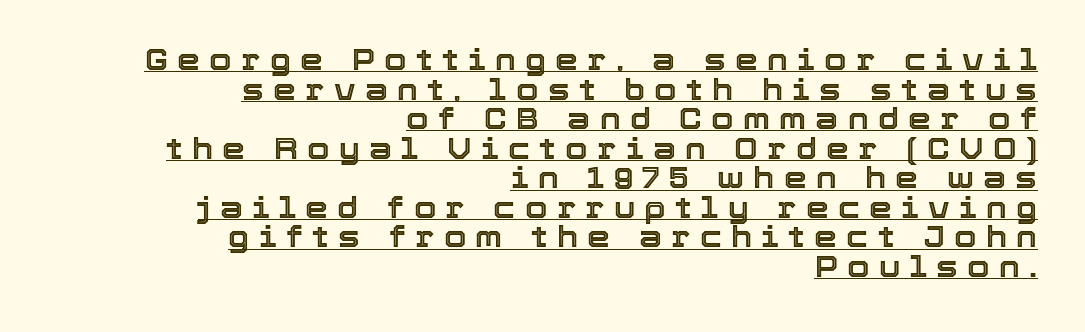
Here the designer chose a conventional face with non-uniform glyph widths. Quick note: not italic, upright. Tracking here is generous; glyphs stand well apart from one another. This sample carries an underscore along the baseline area. The line-height multiplier appears low, near solid setting. Compared with a flush-left layout, this one pins lines to the opposite, right side.
